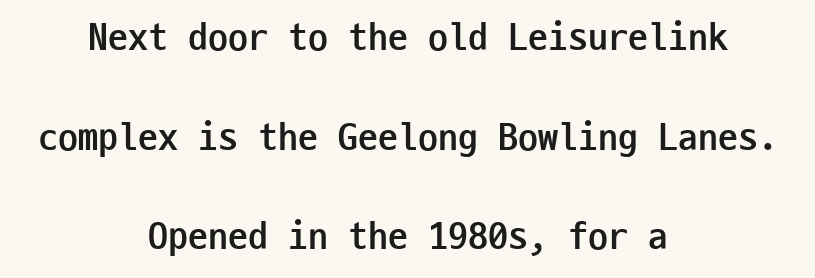
{"serif": "no", "italic": "no", "bold": "yes", "weight": "semibold", "width": "condensed", "stroke_contrast": "low", "x_height": "medium", "monospaced": "yes", "underline": "no", "align": "center", "line_spacing": "loose", "line_spacing_ratio": 2.49, "letter_spacing": "normal", "letter_spacing_em": 0.0, "glyph_px": 40}
